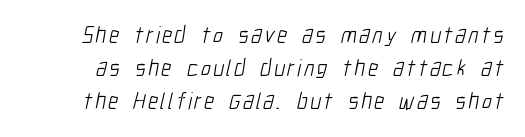
Q: Is the text bold? A: No.
Q: Is the text underlined? A: No.
Q: Is the spacing between lines tight, normal or loose? A: Normal.
